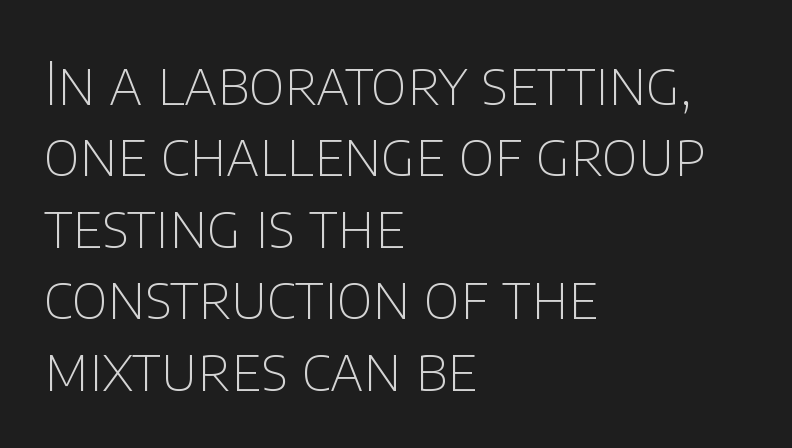
The image shows 59 px thin sans-serif type, upright; set left-aligned, line spacing 1.21x, normal letter spacing, not underlined; low stroke contrast and a large x-height.
